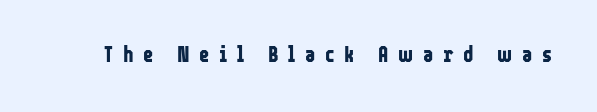
This is the regular roman posture of the typeface. A bare baseline throughout the passage. Thick stems and heavy bowls — unmistakably bold. These lines have a slow, spaced-out rhythm from letter to letter.
